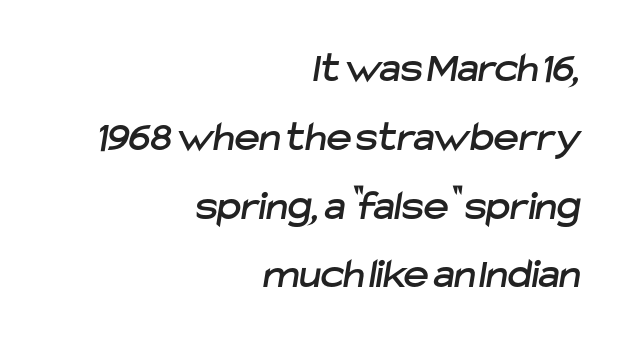
The characters display no serif detailing; their extremities are plain. Each row of text sits above clean, open space. You could not count columns in this text — the font is proportionally spaced. Line ends are locked; line starts wander. The vertical gap from one line to the next is medium.
